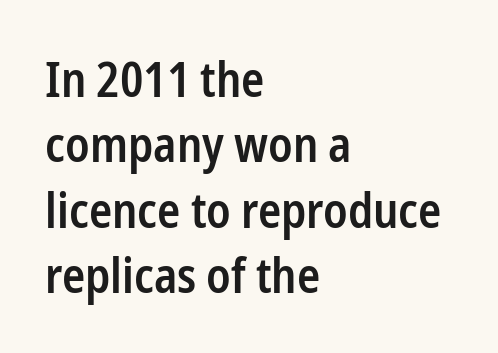
The image shows 48 px semibold, condensed sans-serif type, upright; set left-aligned, normal line spacing (1.36x), normal letter spacing, not underlined; low stroke contrast and a medium x-height.
